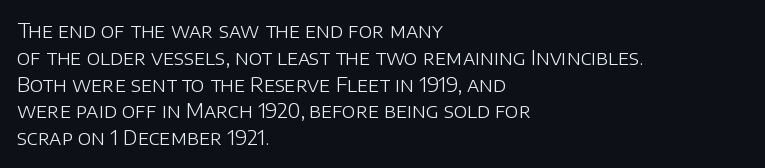
Unlike italic type, these characters show no tilt at all. Honestly, there is no underline to notice here at all. The ragged edge is on the right, which tells us the setting is flush left. Tracking here is standard; glyphs follow each other at the usual distance.
